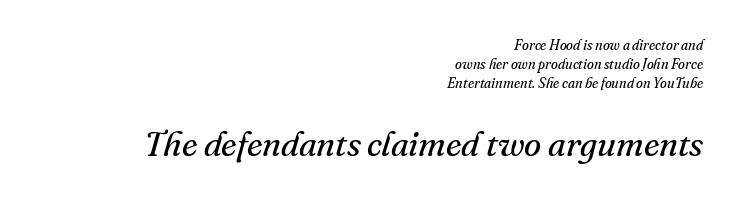
The gap between lines stays unmarked. Note the varied advance widths — an 'i' is clearly narrower than an 'm'. The gaps between neighbouring characters are ordinary and unremarkable. Compared with typical paragraphs, the rows here are spaced about the same. The rendering shows small feet on the letterforms — a serif design.
